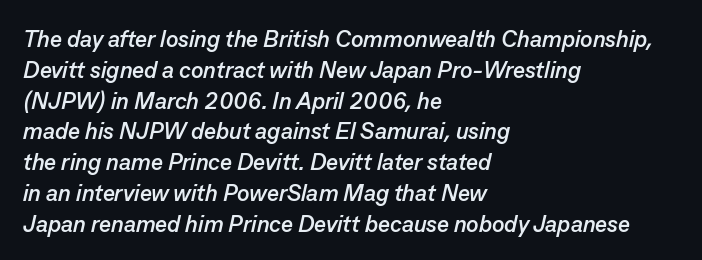
{"italic": "yes", "lean": "right", "slant_degrees": 13, "bold": "yes", "underline": "no", "align": "left", "line_spacing": "normal", "line_spacing_ratio": 1.34, "letter_spacing": "normal", "letter_spacing_em": 0.0, "glyph_px": 23}
